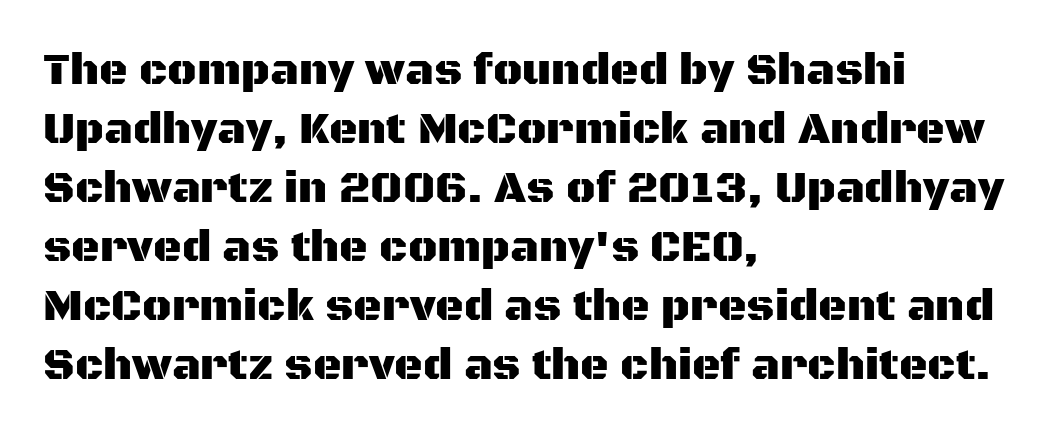
{"serif": "no", "italic": "no", "width": "normal", "stroke_contrast": "medium", "x_height": "large", "monospaced": "no", "underline": "no", "align": "left", "line_spacing": "normal", "line_spacing_ratio": 1.34, "letter_spacing": "normal", "letter_spacing_em": 0.0, "glyph_px": 44}
